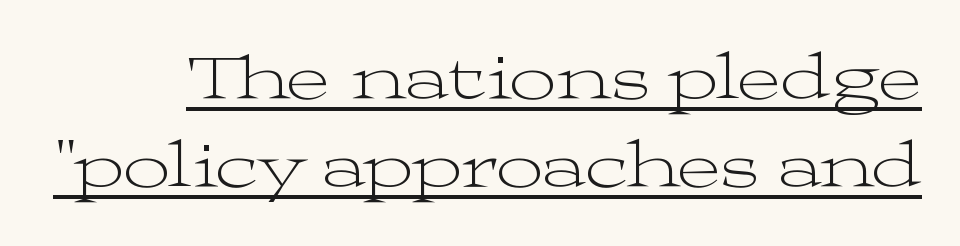
The image shows 66 px light, wide serif type, upright; set normal line spacing (1.34x), normal letter spacing, underlined; medium stroke contrast and a medium x-height.
